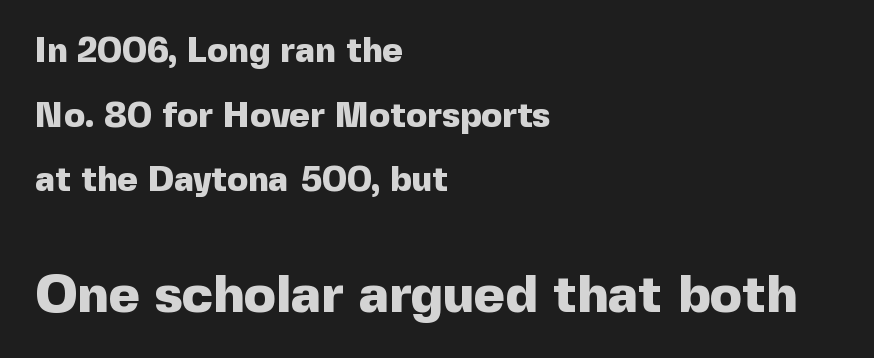
{"serif": "no", "italic": "no", "bold": "yes", "weight": "heavy", "width": "normal", "x_height": "medium", "monospaced": "no", "underline": "no", "align": "left", "line_spacing_ratio": 1.85, "letter_spacing": "normal", "letter_spacing_em": 0.0, "larger_block": "second", "size_ratio": 1.51, "glyph_px": 53}
